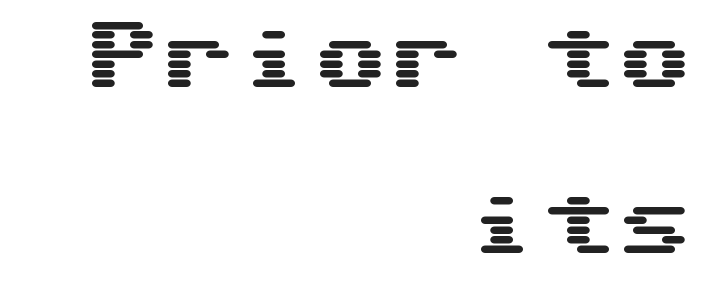
{"serif": "no", "italic": "no", "width": "wide", "stroke_contrast": "medium", "x_height": "medium", "underline": "no", "align": "right", "line_spacing": "loose", "line_spacing_ratio": 2.18, "letter_spacing": "normal", "letter_spacing_em": 0.0, "glyph_px": 76}
